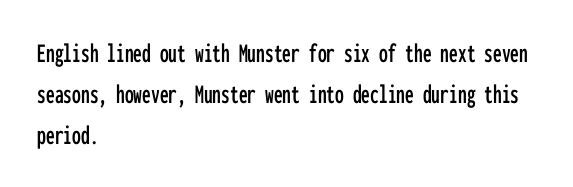
{"serif": "no", "italic": "no", "width": "condensed", "stroke_contrast": "low", "x_height": "medium", "monospaced": "yes", "underline": "no", "align": "left", "line_spacing": "normal", "line_spacing_ratio": 1.46, "letter_spacing": "normal", "letter_spacing_em": 0.0, "glyph_px": 28}
